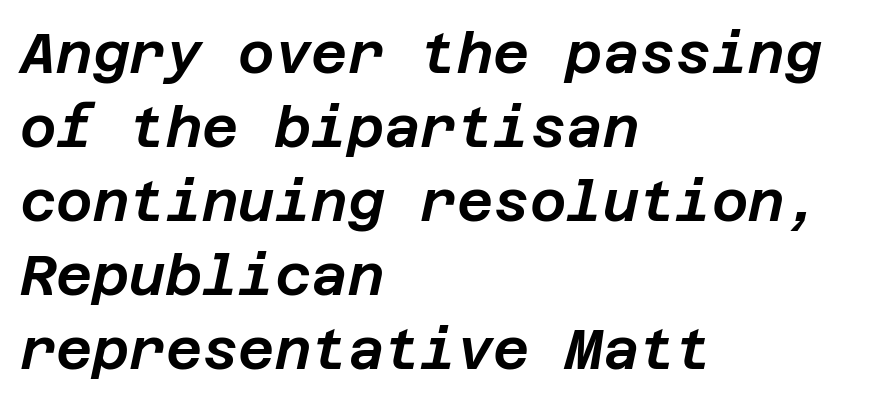
Q: Is the text italic (slanted)? A: Yes, it leans right by about 12 degrees.
Q: Is the text underlined? A: No.
Q: How is the paragraph aligned? A: Left-aligned.
Q: Is the spacing between letters normal or unusually wide? A: Normal.
Q: Is the spacing between lines tight, normal or loose? A: Normal.
Q: Width (condensed, normal, or wide)? A: Normal.
Q: Stroke contrast? A: Low.
Q: x-height? A: Large.
